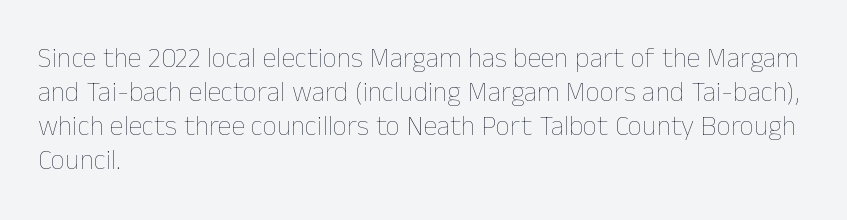
{"italic": "no", "bold": "no", "weight": "thin", "width": "normal", "stroke_contrast": "low", "x_height": "medium", "monospaced": "no", "underline": "no", "align": "left", "line_spacing_ratio": 1.22, "letter_spacing": "normal", "letter_spacing_em": 0.0, "glyph_px": 28}
